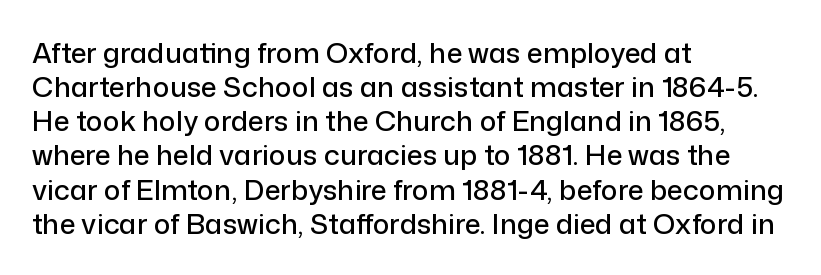
The image shows 28 px sans-serif type, upright; set left-aligned, line spacing 1.22x, normal letter spacing, not underlined; low stroke contrast and a medium x-height.
